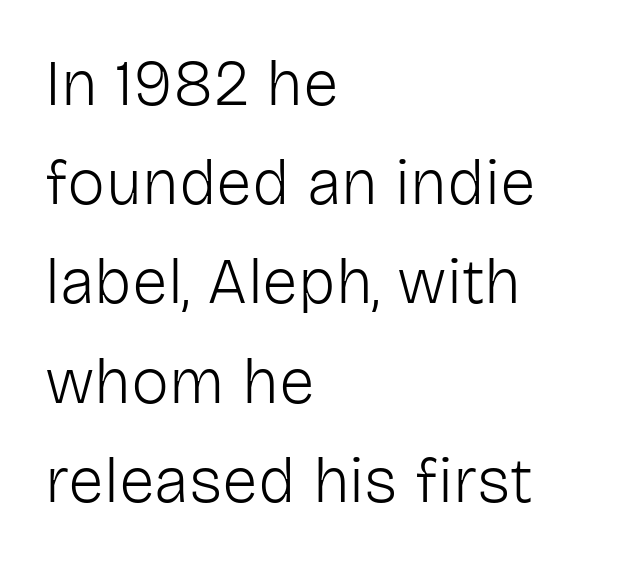
The image shows 64 px light sans-serif type, upright; set left-aligned, normal line spacing (1.55x), normal letter spacing, not underlined; low stroke contrast and a medium x-height.
